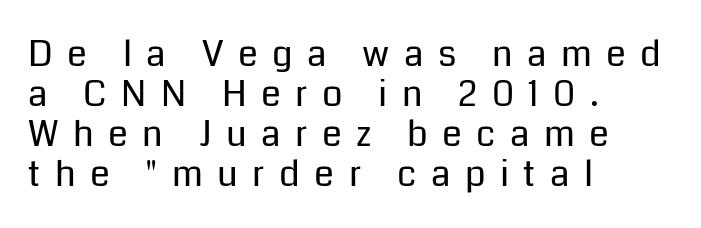
Display-style spreading of the glyphs; the letterfit is very open. Compared with a typical body face, this is equally light or lighter still. Note the varied advance widths — an 'i' is clearly narrower than an 'm'. No word sits above an underline.
